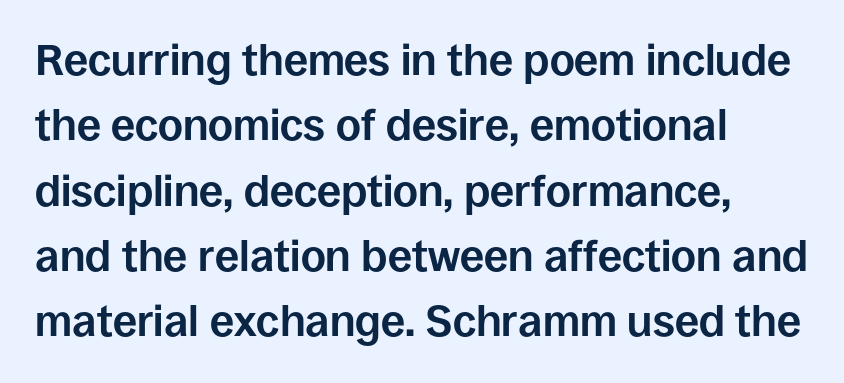
The image shows 43 px bold sans-serif type, upright; set left-aligned, normal line spacing (1.52x), normal letter spacing, not underlined; low stroke contrast and a large x-height.
